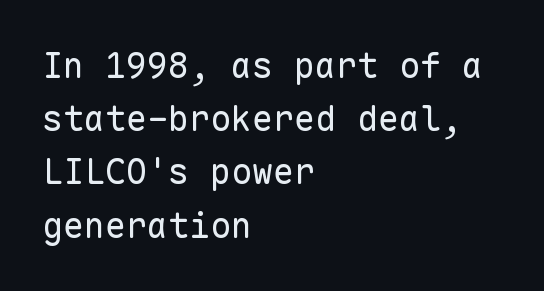
The lines are quadded left. Fixed-width glyphs throughout — classic coding-font behaviour. A bare baseline throughout the passage. Unbolded letterforms with no extra heft.
